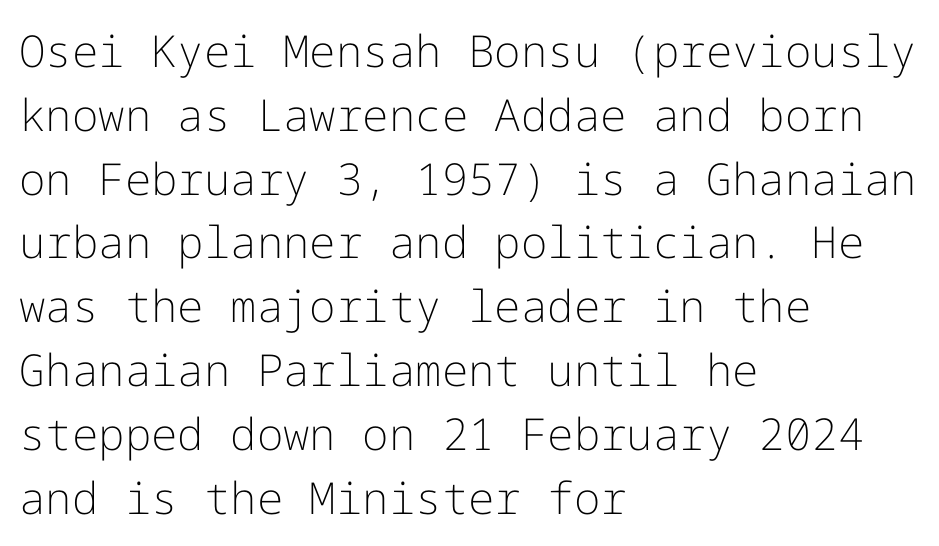
There is no visible air inserted between adjacent glyphs. Type without underlining. Weight: regular or lighter. Italic? Not at all — the glyphs are vertical.
